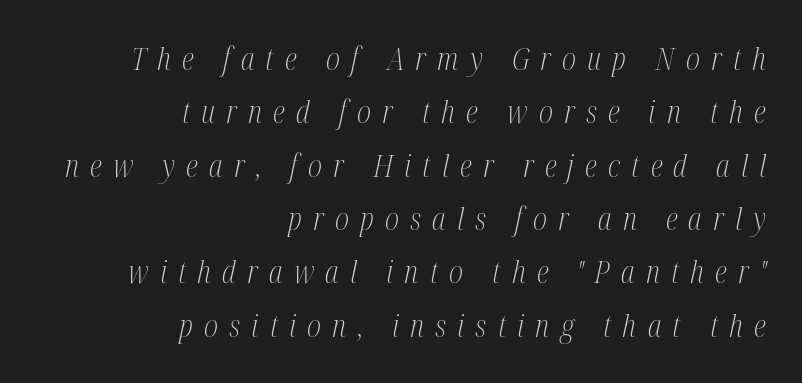
The face used here is proportionally spaced, like ordinary book or web type. These lines have a slow, spaced-out rhythm from letter to letter. Weight: regular or lighter. Descenders hang freely into open space. The text carries the slant typical of an italic or oblique font. Right-aligned paragraph, ragged on the left.
